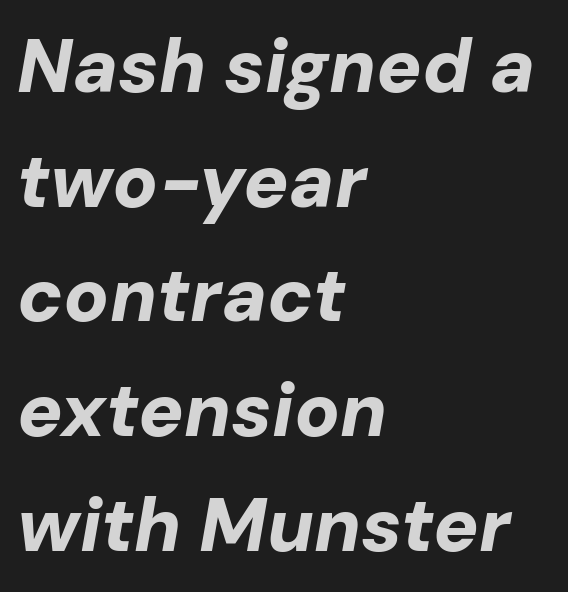
{"italic": "yes", "lean": "right", "slant_degrees": 10, "bold": "yes", "weight": "bold", "width": "normal", "stroke_contrast": "low", "x_height": "medium", "monospaced": "no", "underline": "no", "align": "left", "line_spacing": "normal", "line_spacing_ratio": 1.53, "letter_spacing": "normal", "letter_spacing_em": 0.0, "glyph_px": 75}
